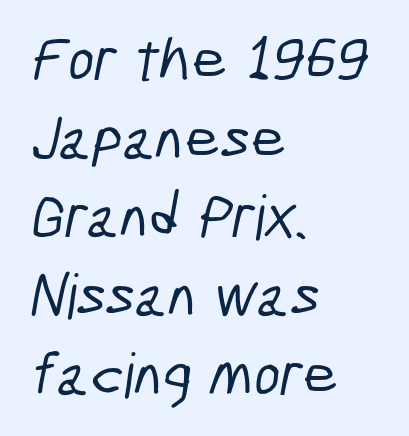
{"serif": "no", "width": "condensed", "stroke_contrast": "low", "x_height": "medium", "monospaced": "no", "underline": "no", "align": "left", "line_spacing": "normal", "line_spacing_ratio": 1.27, "letter_spacing": "normal", "letter_spacing_em": 0.0, "glyph_px": 62}
